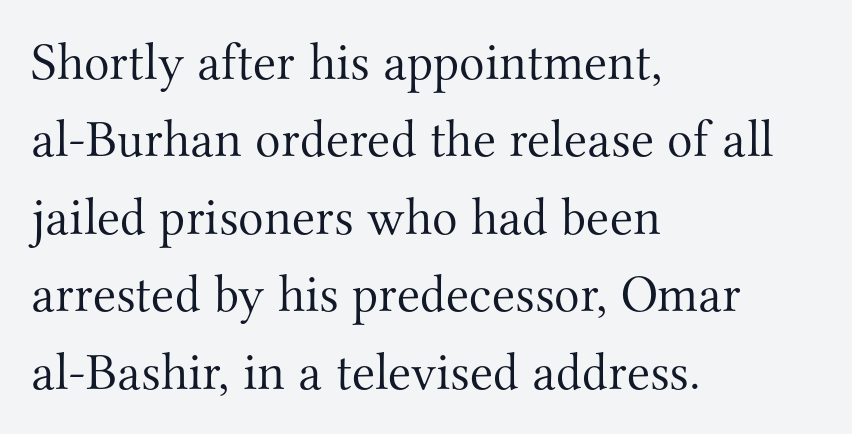
{"serif": "yes", "italic": "no", "bold": "no", "weight": "light", "width": "normal", "stroke_contrast": "medium", "x_height": "small", "monospaced": "no", "underline": "no", "align": "left", "line_spacing": "normal", "line_spacing_ratio": 1.46, "letter_spacing": "normal", "letter_spacing_em": 0.0, "glyph_px": 53}
